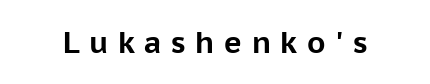
Character widths vary here, with narrow letters taking less room than wide ones. Heft: maximum for text — a bold. Posture: upright roman. Tracking value appears strongly positive — letters spread wide.
